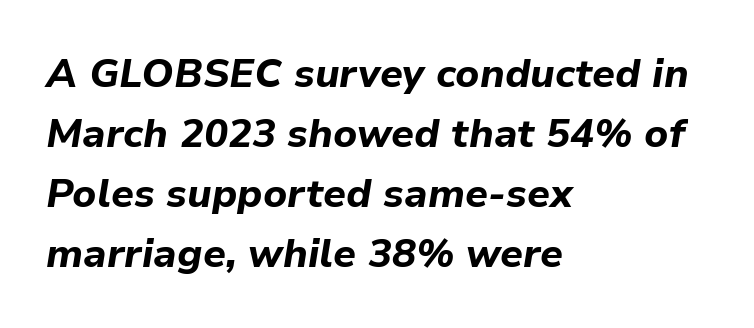
Q: Is the text bold? A: Yes.
Q: Is the text italic (slanted)? A: Yes, it leans right by about 9 degrees.
Q: Is the text underlined? A: No.
Q: How is the paragraph aligned? A: Left-aligned.
Q: Is the spacing between letters normal or unusually wide? A: Normal.
Q: Is the spacing between lines tight, normal or loose? A: Normal.
Q: Width (condensed, normal, or wide)? A: Normal.
Q: Stroke contrast? A: Low.
Q: x-height? A: Medium.
Q: Monospaced? A: No.
